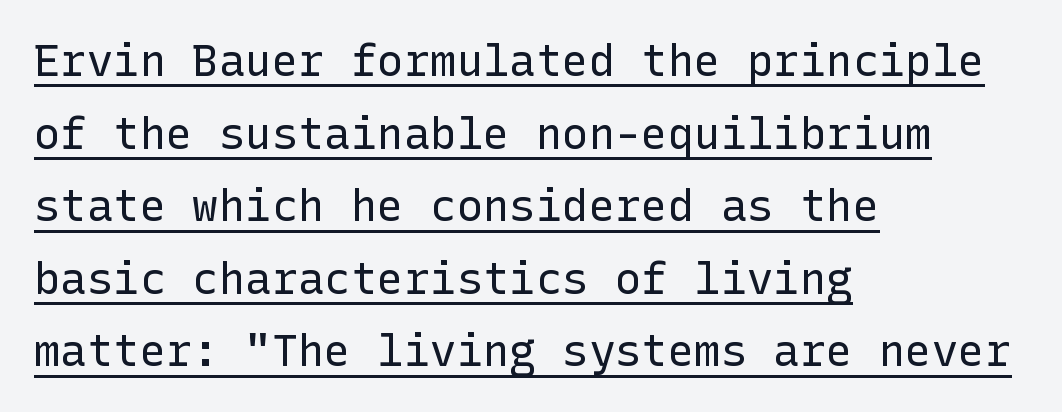
What's the leading like? Ordinary, nothing unusual. In terms of letterform style, serifs are entirely absent. Underlined type. The lines in this sample share a left origin and differ only in where they stop.
